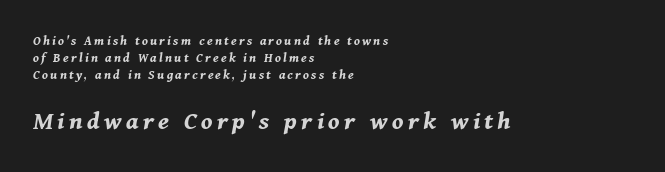
{"italic": "yes", "lean": "right", "slant_degrees": 11, "bold": "yes", "underline": "no", "align": "left", "line_spacing_ratio": 1.23, "larger_block": "second", "size_ratio": 1.93, "glyph_px": 27}
